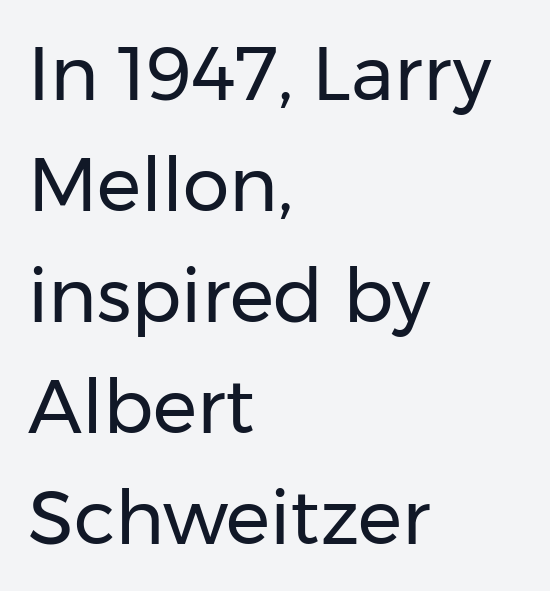
Q: Is the text bold? A: No.
Q: Is the text italic (slanted)? A: No, it is upright.
Q: Is the typeface a serif or a sans-serif typeface? A: Sans-serif.
Q: Is the text underlined? A: No.
Q: How is the paragraph aligned? A: Left-aligned.
Q: Is the spacing between letters normal or unusually wide? A: Normal.
Q: Is the spacing between lines tight, normal or loose? A: Normal.
Q: Width (condensed, normal, or wide)? A: Normal.
Q: Stroke contrast? A: Low.
Q: x-height? A: Medium.
Q: Monospaced? A: No.
